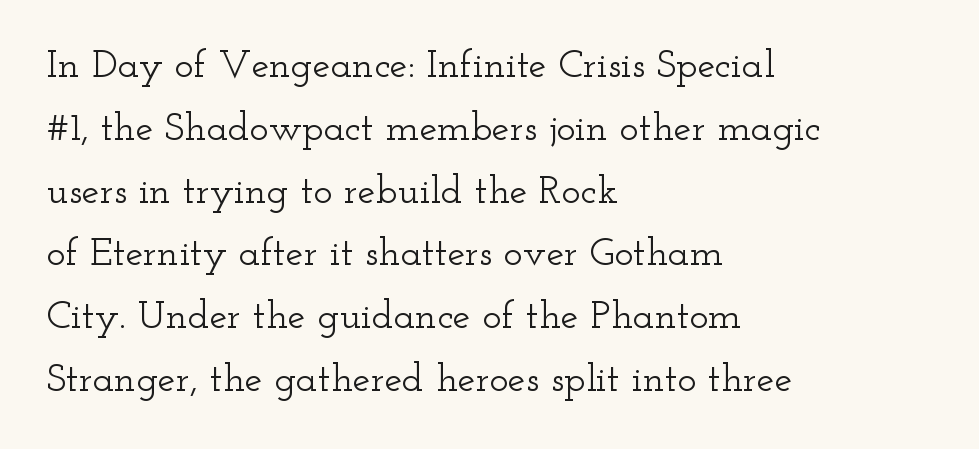
Spacing verdict: proportional, widths tailored to each character. The foot of each line stays bare and open. Quick note: interline space is typical. Serifs: yes, visible at the terminals of the letterforms. Characters follow at the spacing the type designer built in. Visually the block forms a straight wall on the left and a jagged coastline on the right.
